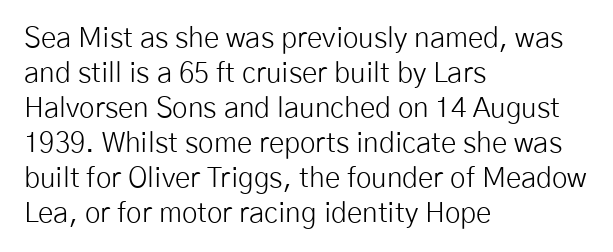
The image shows 28 px light sans-serif type, upright; set left-aligned, normal line spacing (1.25x), normal letter spacing, not underlined; low stroke contrast and a medium x-height.
